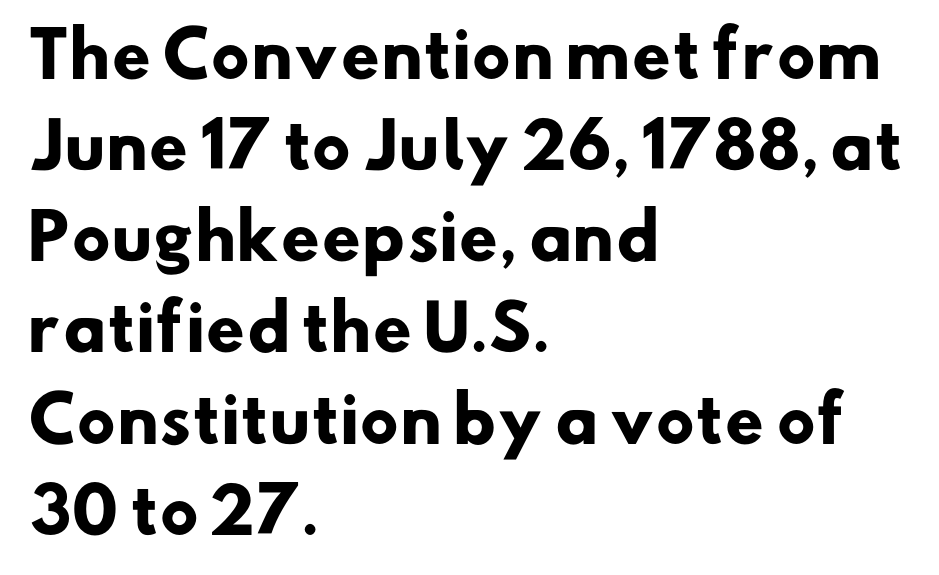
The image shows 62 px heavy sans-serif type; set left-aligned, normal line spacing (1.47x), normal letter spacing, not underlined; low stroke contrast and a small x-height.
